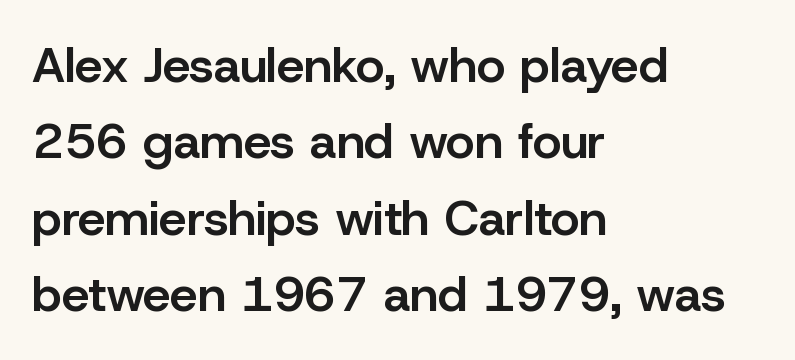
The image shows 49 px semibold sans-serif type, upright; set left-aligned, normal line spacing (1.56x), normal letter spacing, not underlined; low stroke contrast and a medium x-height.
